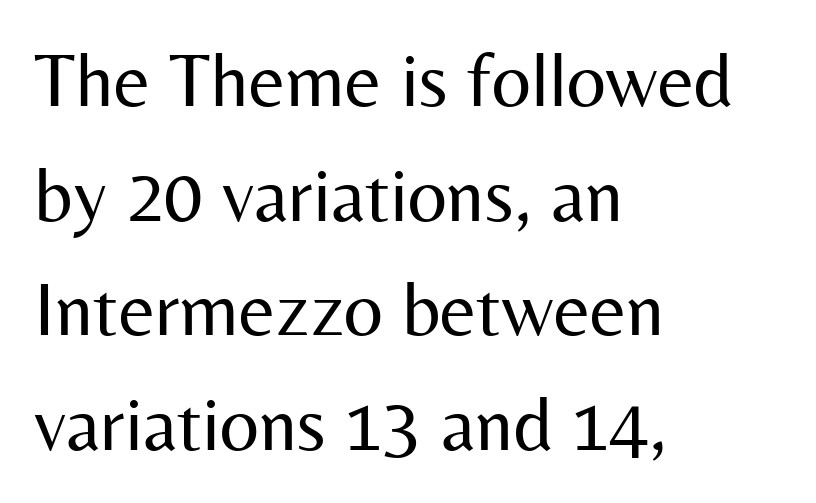
This rendering employs a face without finishing strokes, i.e., a sans-serif. Glance below the letters and you will spot only blank space. Character widths vary here, with narrow letters taking less room than wide ones. If you measured baseline to baseline, you'd find a middling distance. Visually the block forms a straight wall on the left and a jagged coastline on the right. Tall strokes in this sample are plumb rather than angled.
